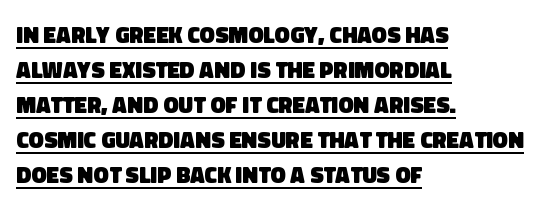
Horizontally, the lines are justified to the leading edge only. Is the type bold? Yes — the strokes are clearly thick and heavy. This sample carries an underscore along the baseline area. The passage shown stacks its lines at a standard gap. The face used here is rendered with its standard letterfit.
